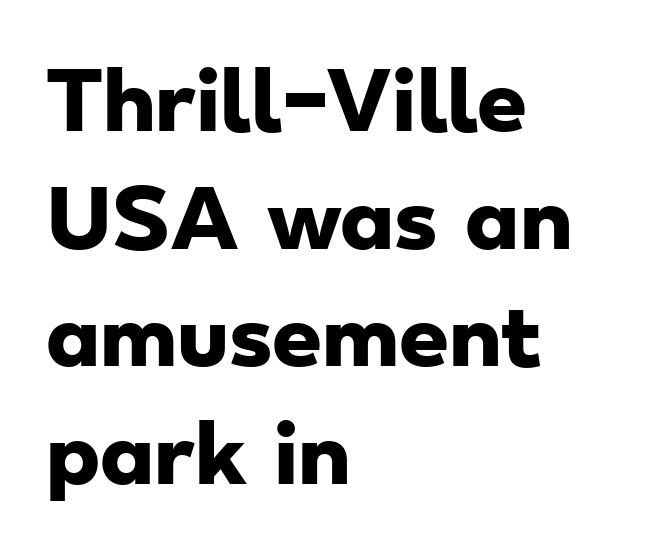
The image shows 79 px heavy, wide sans-serif type; set left-aligned, normal line spacing (1.49x), normal letter spacing, not underlined; low stroke contrast and a small x-height.
